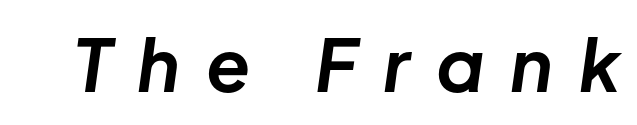
Q: Is the text bold? A: Yes.
Q: Is the text italic (slanted)? A: Yes, it leans right by about 8 degrees.
Q: Is the text underlined? A: No.
Q: Is the spacing between letters normal or unusually wide? A: Unusually wide.
Q: Width (condensed, normal, or wide)? A: Normal.
Q: Stroke contrast? A: Low.
Q: x-height? A: Medium.
Q: Monospaced? A: No.
